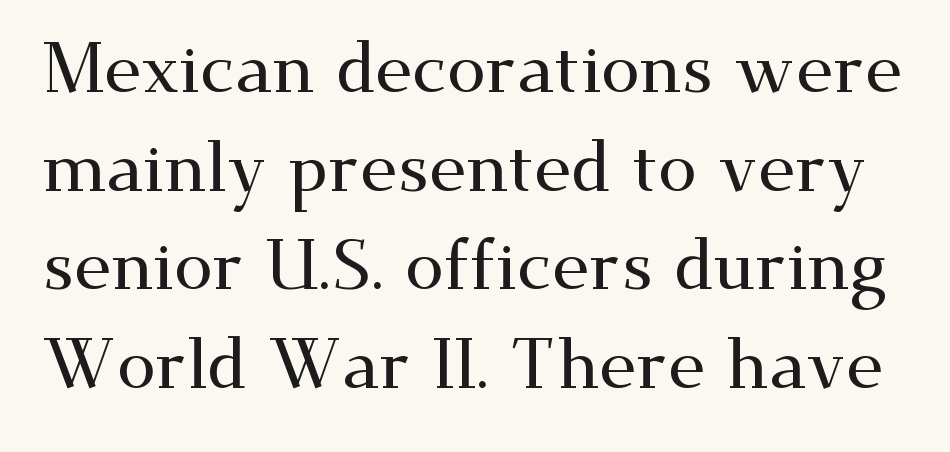
The image shows 70 px wide serif type, upright; set normal line spacing (1.41x), normal letter spacing, not underlined; medium stroke contrast and a small x-height.
